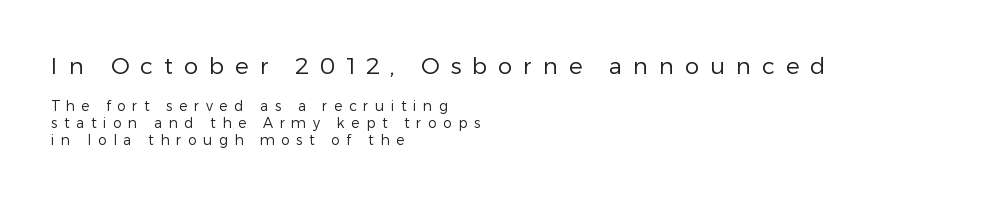
The image shows 23 px text type, upright; set left-aligned, line spacing 1.2x, unusually wide letter spacing (+0.47 em), not underlined; the first (top) block is 1.64x larger.
